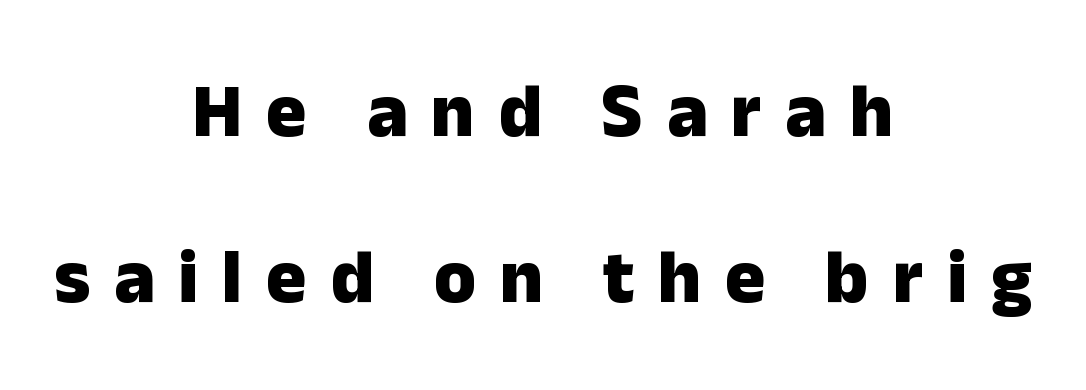
Q: Is the text bold? A: Yes.
Q: Is the text italic (slanted)? A: No, it is upright.
Q: Is the typeface a serif or a sans-serif typeface? A: Sans-serif.
Q: Is the text underlined? A: No.
Q: How is the paragraph aligned? A: Centered.
Q: Is the spacing between letters normal or unusually wide? A: Unusually wide.
Q: Is the spacing between lines tight, normal or loose? A: Loose.
Q: Width (condensed, normal, or wide)? A: Normal.
Q: Stroke contrast? A: Low.
Q: x-height? A: Medium.
Q: Monospaced? A: No.
